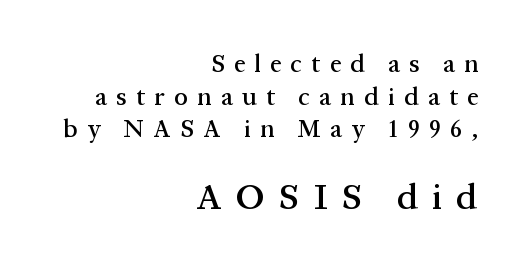
Q: Is the text italic (slanted)? A: No, it is upright.
Q: Is the typeface a serif or a sans-serif typeface? A: Serif.
Q: Is the text underlined? A: No.
Q: How is the paragraph aligned? A: Right-aligned.
Q: Is the spacing between letters normal or unusually wide? A: Unusually wide.
Q: Is the spacing between lines tight, normal or loose? A: Normal.
Q: Which block of text is set in a larger size, the first (top) or the second (bottom)? A: The second (bottom) one.
Q: Width (condensed, normal, or wide)? A: Normal.
Q: Stroke contrast? A: Medium.
Q: x-height? A: Medium.
Q: Monospaced? A: No.
